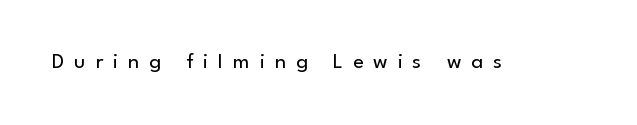
{"italic": "no", "bold": "no", "underline": "no", "letter_spacing": "wide", "letter_spacing_em": 0.45, "glyph_px": 22}
